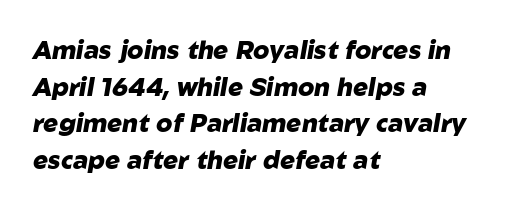
Horizontal alignment here is leftward, the default for most running prose. The lettering tilts uniformly, giving the passage an italic look. Regular leading. Descenders hang freely into open space. No extra tracking has been applied to these lines. The strokes are fattened all the way to bold.
